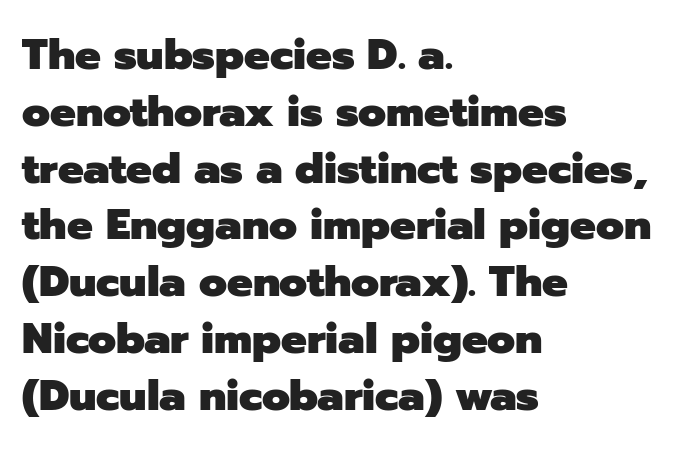
Caption: bold face, heavy strokes. The compositor pushed each line to the left boundary. The leading is moderate, giving the passage an even texture. The words here are not underlined. The typography opts for an upright posture over an oblique one.
